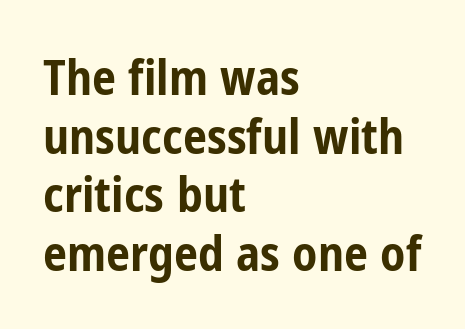
{"serif": "no", "italic": "no", "bold": "yes", "weight": "bold", "width": "condensed", "stroke_contrast": "low", "x_height": "medium", "monospaced": "no", "underline": "no", "align": "left", "line_spacing_ratio": 1.22, "letter_spacing": "normal", "letter_spacing_em": 0.0, "glyph_px": 48}
